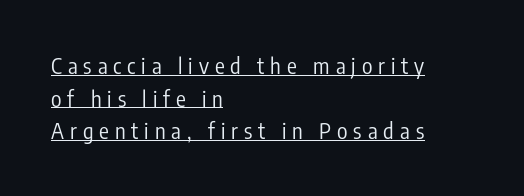
The image shows 22 px text type, upright; set left-aligned, normal line spacing (1.48x), unusually wide letter spacing (+0.27 em), underlined.
